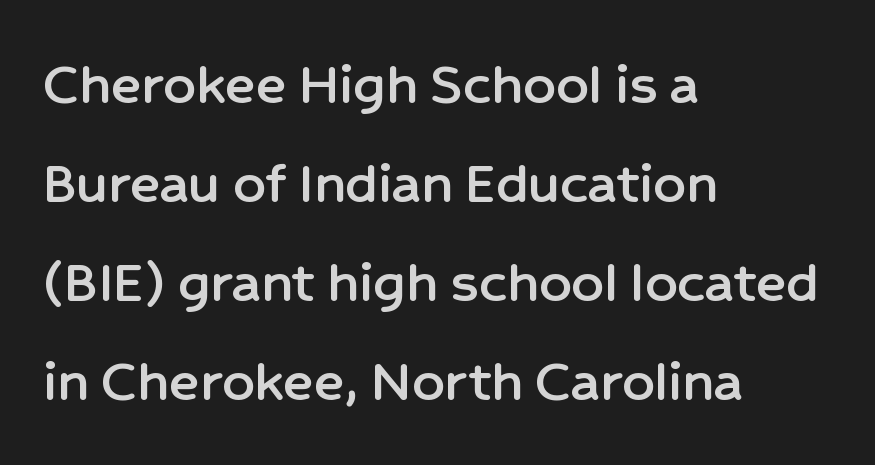
{"serif": "no", "italic": "no", "width": "normal", "stroke_contrast": "low", "x_height": "medium", "monospaced": "no", "underline": "no", "align": "left", "line_spacing": "normal", "line_spacing_ratio": 1.57, "letter_spacing": "normal", "letter_spacing_em": 0.0, "glyph_px": 63}
